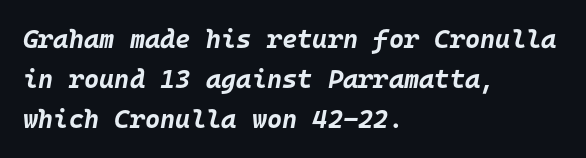
Descenders are the only things crossing below the line. Honestly, the row spacing looks completely unremarkable. Line beginnings align vertically; line endings do not. The strokes are fattened all the way to bold.
